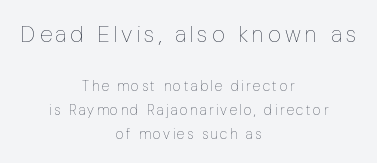
{"italic": "no", "bold": "no", "underline": "no", "align": "center", "line_spacing_ratio": 1.71, "larger_block": "first", "size_ratio": 1.64, "glyph_px": 23}
